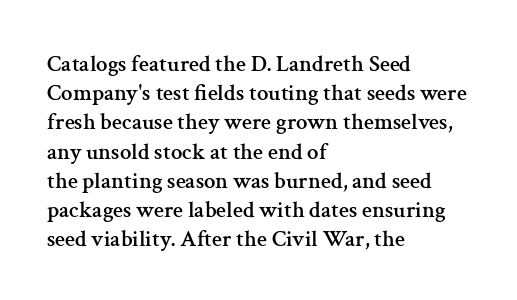
The image shows 23 px text type, upright; set left-aligned, normal line spacing (1.27x), normal letter spacing, not underlined.
